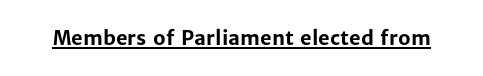
Weight: bold. Is the letter spacing exaggerated? No — it looks like the ordinary default. In designer terms, the underline attribute is active on this setting. A roman cut, with each character standing at attention.
